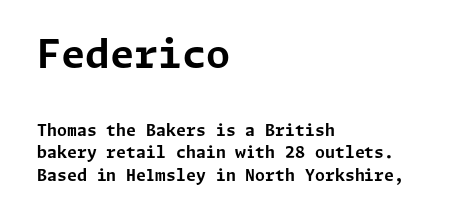
Leading matches the norm, producing a regular column. The letters in the upper block stand taller than those in the block below. The words here are not underlined. All the whitespace from short lines collects on the right. In terms of letterform style, serifs are entirely absent.
